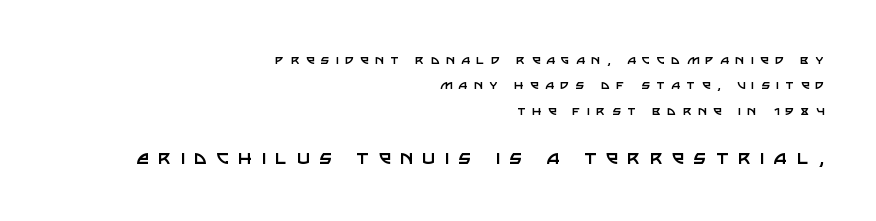
{"italic": "no", "bold": "no", "underline": "no", "align": "right", "line_spacing": "normal", "line_spacing_ratio": 1.7, "letter_spacing": "wide", "letter_spacing_em": 0.43, "larger_block": "second", "size_ratio": 1.47, "glyph_px": 22}
